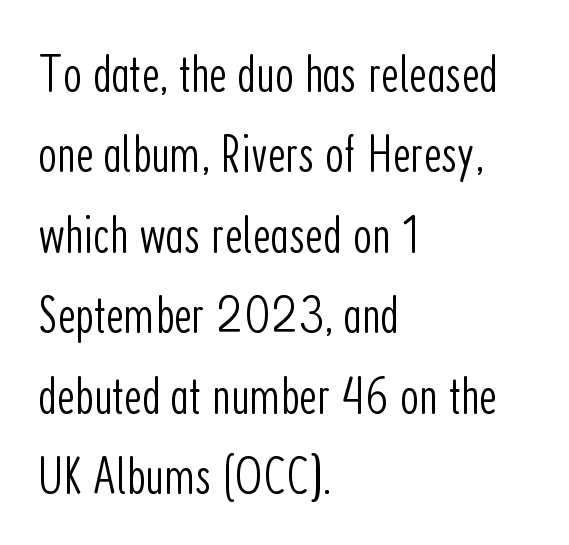
The image shows 54 px light, condensed sans-serif type, upright; set left-aligned, normal line spacing (1.49x), normal letter spacing, not underlined; low stroke contrast and a medium x-height.
